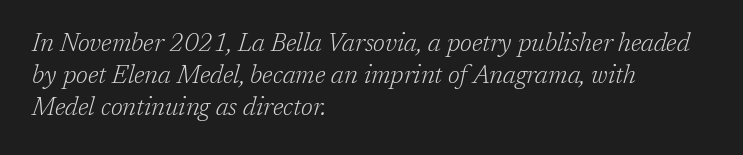
The image shows 25 px text type, italic (leaning right); set left-aligned, normal line spacing (1.29x), normal letter spacing, not underlined.
